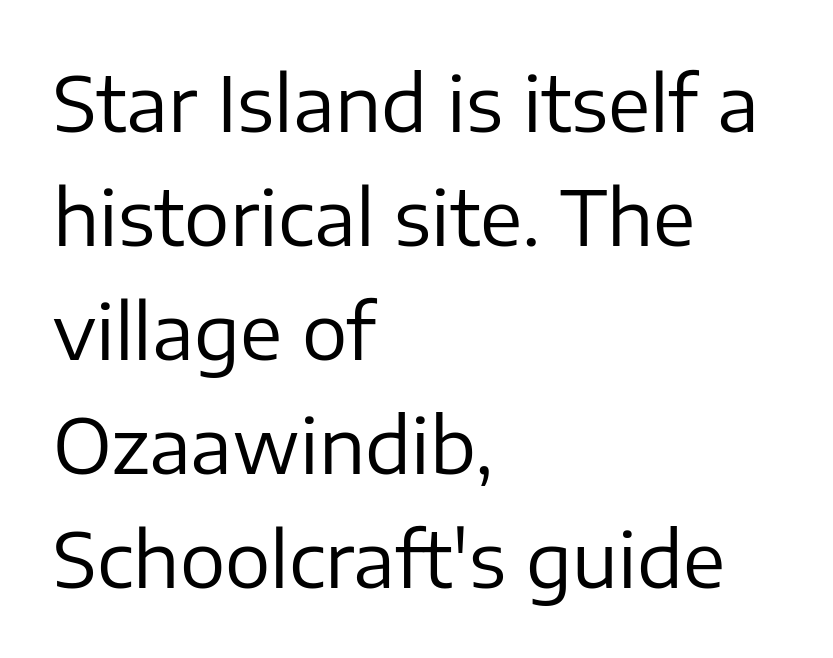
Q: Is the text bold? A: No.
Q: Is the text italic (slanted)? A: No, it is upright.
Q: Is the typeface a serif or a sans-serif typeface? A: Sans-serif.
Q: Is the text underlined? A: No.
Q: How is the paragraph aligned? A: Left-aligned.
Q: Is the spacing between letters normal or unusually wide? A: Normal.
Q: Is the spacing between lines tight, normal or loose? A: Normal.
Q: Width (condensed, normal, or wide)? A: Normal.
Q: Stroke contrast? A: Low.
Q: x-height? A: Medium.
Q: Monospaced? A: No.
